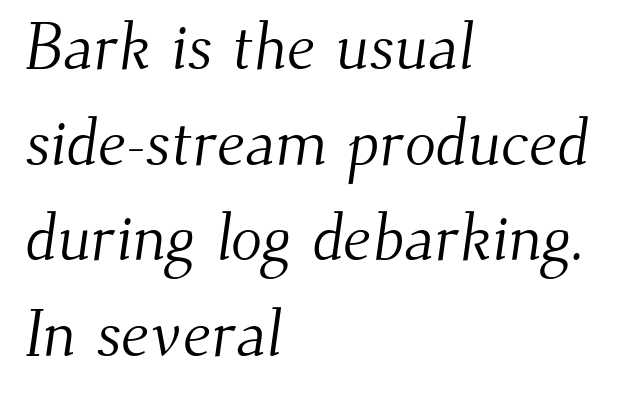
{"serif": "yes", "bold": "no", "weight": "light", "width": "normal", "stroke_contrast": "medium", "x_height": "small", "monospaced": "no", "underline": "no", "align": "left", "line_spacing": "normal", "line_spacing_ratio": 1.47, "letter_spacing": "normal", "letter_spacing_em": 0.0, "glyph_px": 65}
